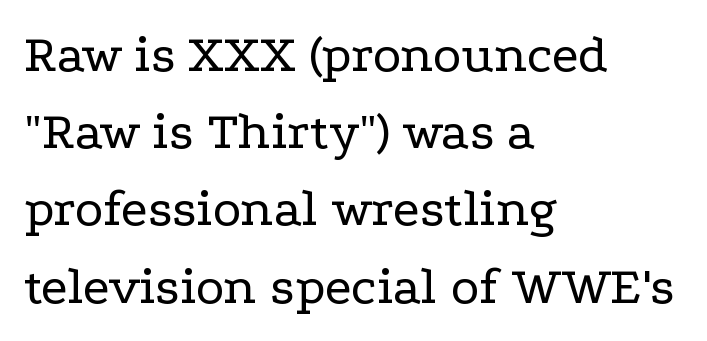
{"serif": "yes", "italic": "no", "bold": "no", "weight": "regular", "width": "wide", "stroke_contrast": "low", "x_height": "medium", "monospaced": "no", "underline": "no", "align": "left", "line_spacing": "normal", "line_spacing_ratio": 1.43, "letter_spacing": "normal", "letter_spacing_em": 0.0, "glyph_px": 54}
